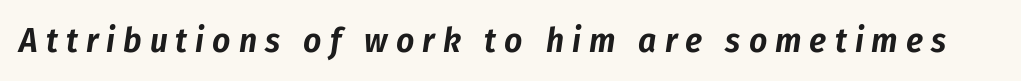
Q: Is the text italic (slanted)? A: Yes, it leans right by about 8 degrees.
Q: Is the text underlined? A: No.
Q: Is the spacing between letters normal or unusually wide? A: Unusually wide.
Q: Width (condensed, normal, or wide)? A: Condensed.
Q: Stroke contrast? A: Low.
Q: x-height? A: Medium.
Q: Monospaced? A: No.
